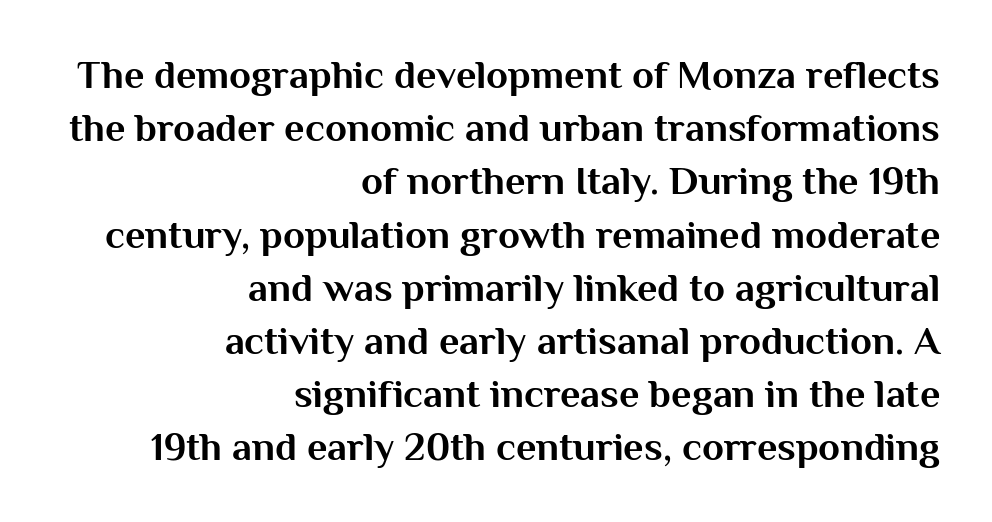
Q: Is the text bold? A: Yes.
Q: Is the text italic (slanted)? A: No, it is upright.
Q: Is the typeface a serif or a sans-serif typeface? A: Sans-serif.
Q: Is the text underlined? A: No.
Q: How is the paragraph aligned? A: Right-aligned.
Q: Is the spacing between letters normal or unusually wide? A: Normal.
Q: Is the spacing between lines tight, normal or loose? A: Normal.
Q: Width (condensed, normal, or wide)? A: Normal.
Q: Stroke contrast? A: Medium.
Q: x-height? A: Medium.
Q: Monospaced? A: No.
